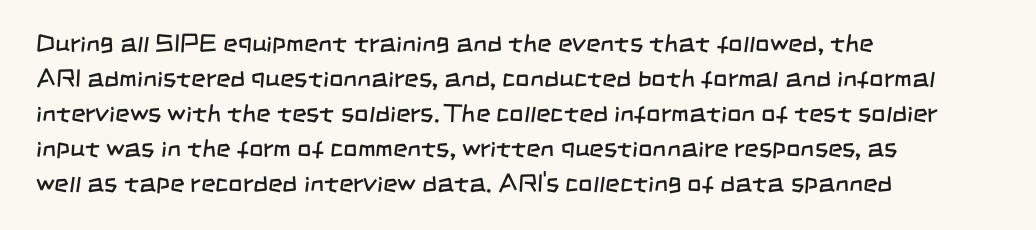
{"bold": "no", "underline": "no", "align": "left", "line_spacing": "normal", "line_spacing_ratio": 1.4, "letter_spacing": "normal", "letter_spacing_em": 0.0, "glyph_px": 25}
